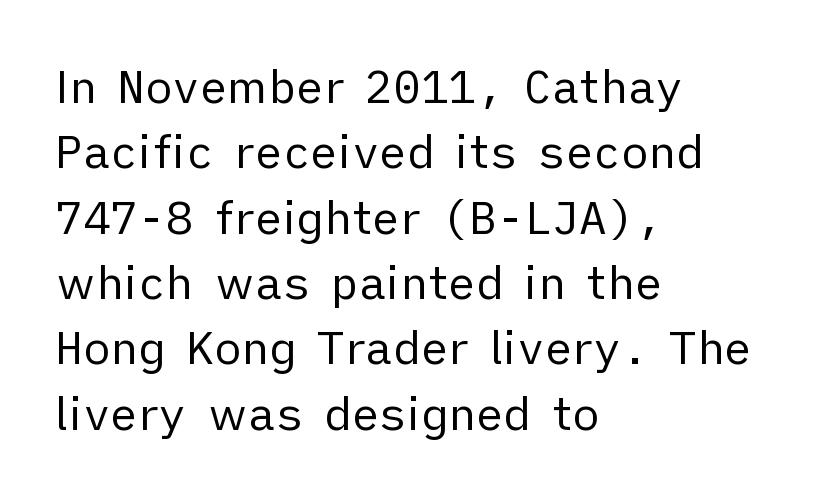
The rendering keeps characters at their native spacing. These lines sit exactly where default settings would place them. Note the varied advance widths — an 'i' is clearly narrower than an 'm'. A student would call this left alignment; a typographer would say flush left, rag right.
